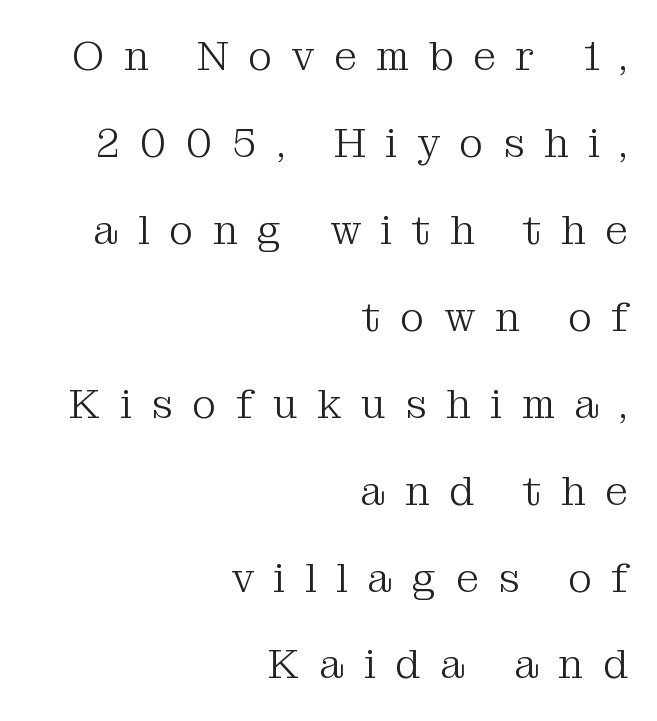
Q: Is the text bold? A: No.
Q: Is the text italic (slanted)? A: No, it is upright.
Q: Is the typeface a serif or a sans-serif typeface? A: Serif.
Q: Is the text underlined? A: No.
Q: How is the paragraph aligned? A: Right-aligned.
Q: Is the spacing between letters normal or unusually wide? A: Unusually wide.
Q: Is the spacing between lines tight, normal or loose? A: Loose.
Q: Width (condensed, normal, or wide)? A: Normal.
Q: Stroke contrast? A: Medium.
Q: x-height? A: Medium.
Q: Monospaced? A: No.
